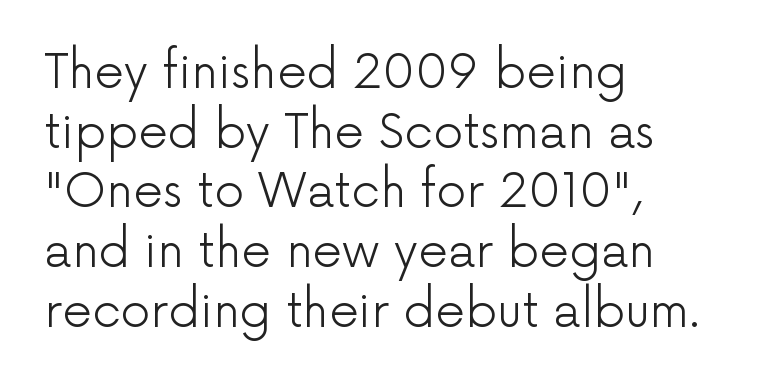
{"serif": "no", "italic": "no", "bold": "no", "weight": "light", "width": "normal", "stroke_contrast": "low", "x_height": "medium", "monospaced": "no", "underline": "no", "align": "left", "line_spacing": "normal", "line_spacing_ratio": 1.27, "letter_spacing": "normal", "letter_spacing_em": 0.0, "glyph_px": 47}
